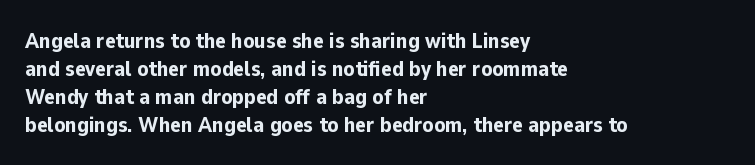
{"italic": "no", "bold": "yes", "underline": "no", "align": "left", "line_spacing": "normal", "line_spacing_ratio": 1.27, "letter_spacing": "normal", "letter_spacing_em": 0.0, "glyph_px": 22}
